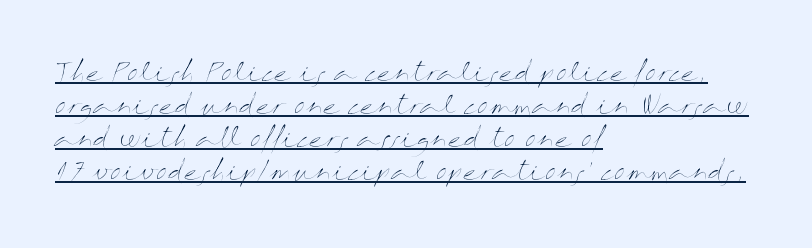
The image shows 25 px text type; set left-aligned, normal line spacing (1.32x), normal letter spacing, underlined.
